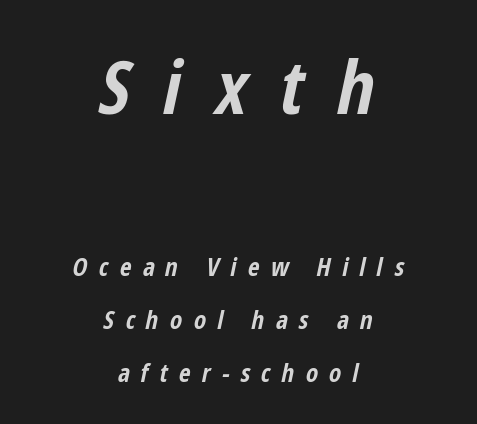
{"italic": "yes", "lean": "right", "slant_degrees": 12, "bold": "yes", "weight": "bold", "width": "condensed", "stroke_contrast": "low", "x_height": "medium", "monospaced": "no", "underline": "no", "align": "center", "line_spacing": "loose", "line_spacing_ratio": 2.11, "letter_spacing": "wide", "letter_spacing_em": 0.45, "larger_block": "first", "size_ratio": 2.96, "glyph_px": 74}
